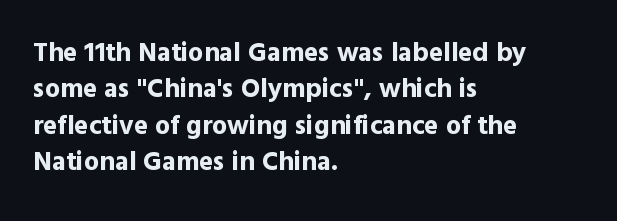
The lettering stays uniformly vertical, giving the passage a roman look. Letters rest on an invisible, unmarked baseline. This block has exactly the height ordinary leading produces. Spacing between characters is what you'd get straight out of the box. Notice how thick the strokes are: this is what a full bold looks like.
